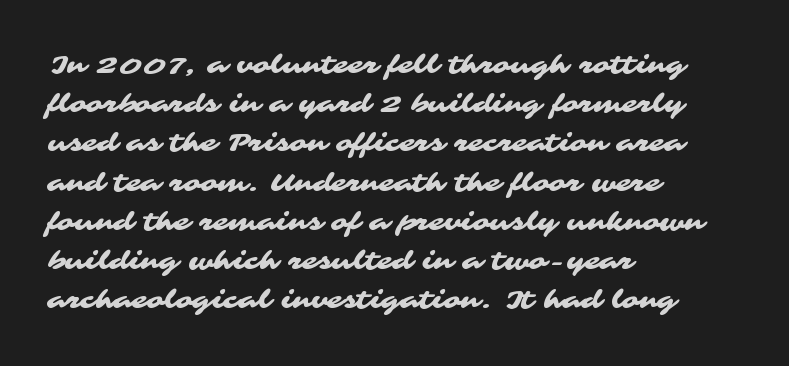
The image shows 25 px text type; set left-aligned, normal line spacing (1.57x), normal letter spacing, not underlined.
